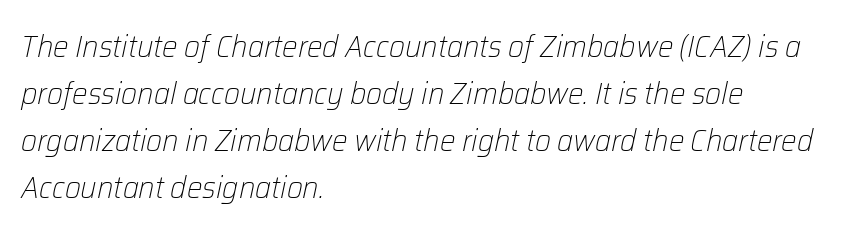
Q: Is the text bold? A: No.
Q: Is the text italic (slanted)? A: Yes, it leans right by about 12 degrees.
Q: Is the text underlined? A: No.
Q: How is the paragraph aligned? A: Left-aligned.
Q: Is the spacing between letters normal or unusually wide? A: Normal.
Q: Is the spacing between lines tight, normal or loose? A: Normal.
Q: Width (condensed, normal, or wide)? A: Normal.
Q: Stroke contrast? A: Low.
Q: x-height? A: Medium.
Q: Monospaced? A: No.
